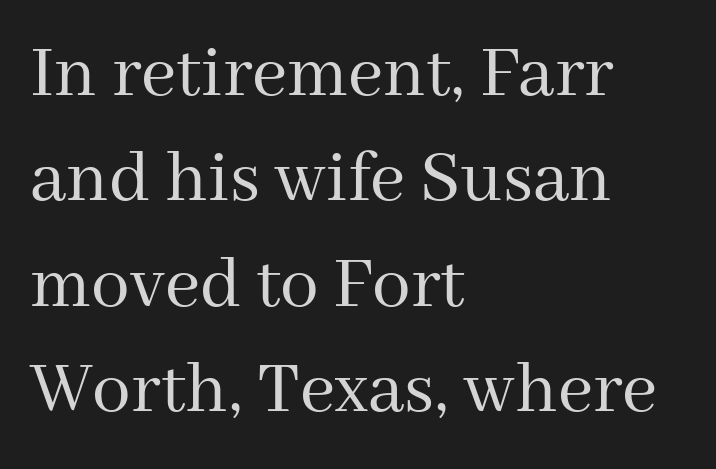
Q: Is the text bold? A: No.
Q: Is the text italic (slanted)? A: No, it is upright.
Q: Is the typeface a serif or a sans-serif typeface? A: Serif.
Q: Is the text underlined? A: No.
Q: How is the paragraph aligned? A: Left-aligned.
Q: Is the spacing between letters normal or unusually wide? A: Normal.
Q: Is the spacing between lines tight, normal or loose? A: Normal.
Q: Width (condensed, normal, or wide)? A: Normal.
Q: Stroke contrast? A: Medium.
Q: x-height? A: Medium.
Q: Monospaced? A: No.
